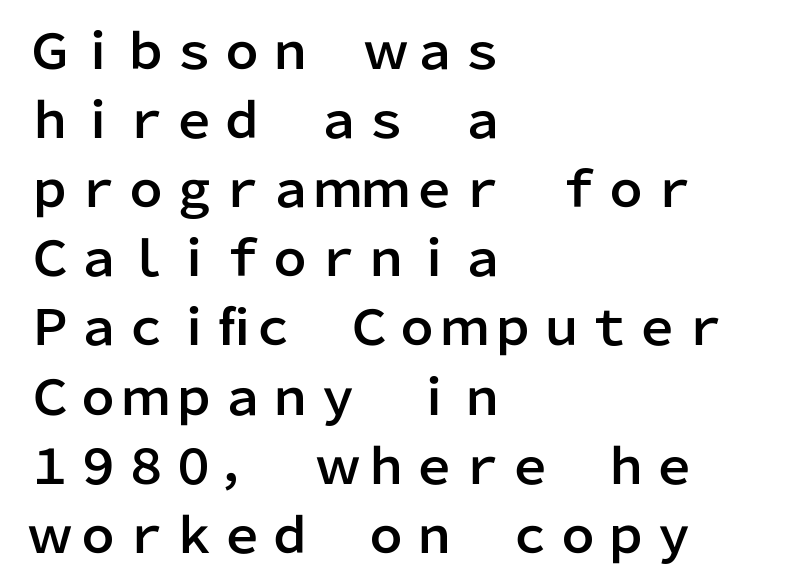
The image shows 48 px sans-serif type, upright; set left-aligned, normal line spacing (1.44x), normal letter spacing, not underlined; low stroke contrast and a medium x-height.
